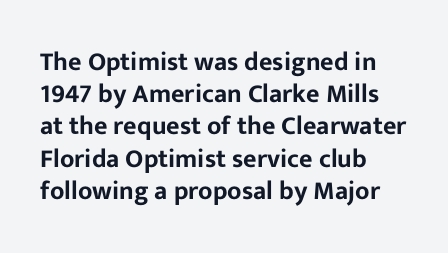
You could call the tracking neutral — neither tight nor loose. Posture: upright roman. Which margin do the lines hug? The left one — the right edge is uneven. Decoration check: the copy has no underline.
